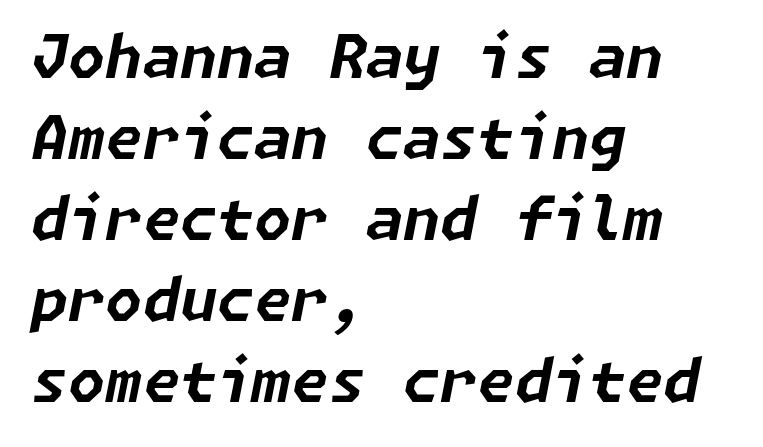
{"italic": "yes", "lean": "right", "slant_degrees": 11, "bold": "yes", "weight": "bold", "width": "normal", "stroke_contrast": "low", "x_height": "medium", "underline": "no", "align": "left", "line_spacing": "normal", "line_spacing_ratio": 1.35, "letter_spacing": "normal", "letter_spacing_em": 0.0, "glyph_px": 60}
